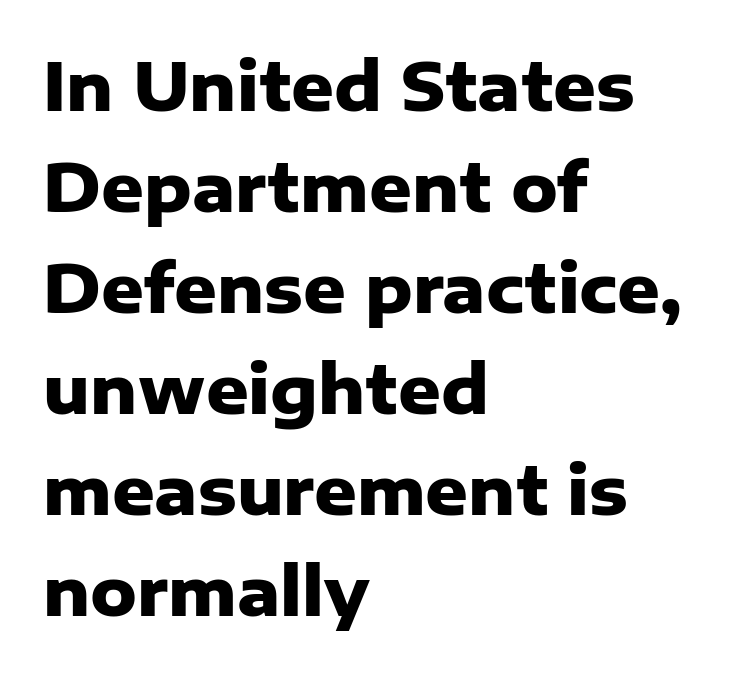
Q: Is the text bold? A: Yes.
Q: Is the text italic (slanted)? A: No, it is upright.
Q: Is the typeface a serif or a sans-serif typeface? A: Sans-serif.
Q: Is the text underlined? A: No.
Q: How is the paragraph aligned? A: Left-aligned.
Q: Is the spacing between letters normal or unusually wide? A: Normal.
Q: Is the spacing between lines tight, normal or loose? A: Normal.
Q: Width (condensed, normal, or wide)? A: Normal.
Q: Stroke contrast? A: Low.
Q: x-height? A: Medium.
Q: Monospaced? A: No.
